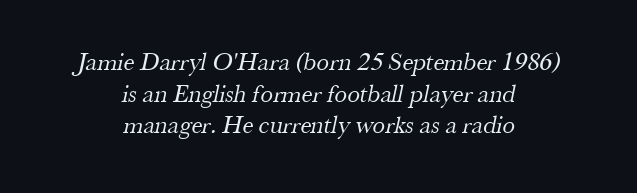
Q: Is the text bold? A: No.
Q: Is the text underlined? A: No.
Q: How is the paragraph aligned? A: Centered.
Q: Is the spacing between letters normal or unusually wide? A: Normal.
Q: Is the spacing between lines tight, normal or loose? A: Normal.
